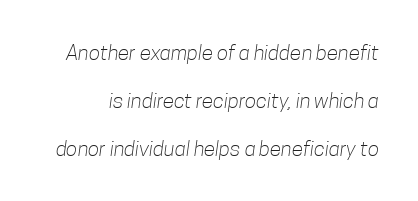
{"bold": "no", "underline": "no", "line_spacing": "loose", "line_spacing_ratio": 2.28, "letter_spacing": "normal", "letter_spacing_em": 0.0, "glyph_px": 21}
